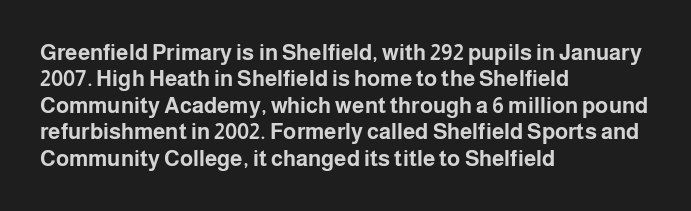
{"italic": "no", "bold": "yes", "underline": "no", "align": "left", "line_spacing_ratio": 1.2, "letter_spacing": "normal", "letter_spacing_em": 0.0, "glyph_px": 22}
